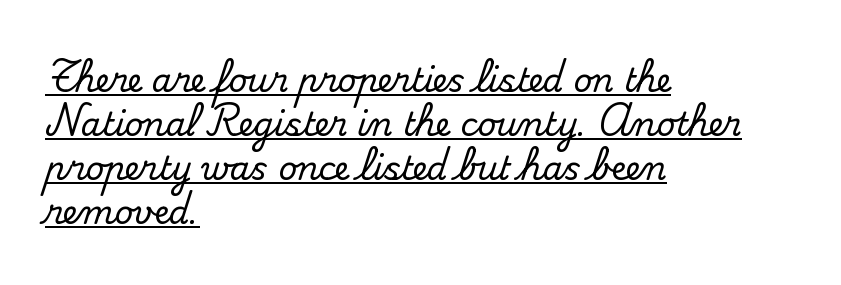
Q: Is the text italic (slanted)? A: Yes.
Q: Is the text underlined? A: Yes.
Q: How is the paragraph aligned? A: Left-aligned.
Q: Is the spacing between letters normal or unusually wide? A: Normal.
Q: Is the spacing between lines tight, normal or loose? A: Normal.
Q: Width (condensed, normal, or wide)? A: Normal.
Q: Stroke contrast? A: Medium.
Q: x-height? A: Small.
Q: Monospaced? A: No.
